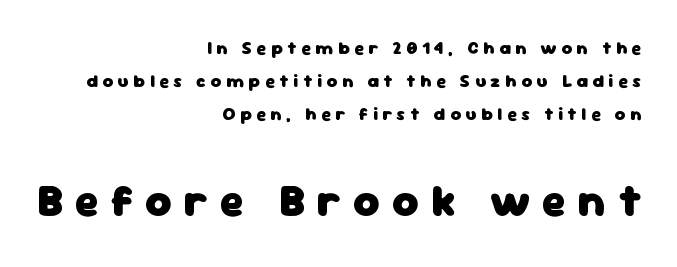
Q: Is the text bold? A: Yes.
Q: Is the text italic (slanted)? A: No, it is upright.
Q: Is the typeface a serif or a sans-serif typeface? A: Sans-serif.
Q: Is the text underlined? A: No.
Q: How is the paragraph aligned? A: Right-aligned.
Q: Is the spacing between letters normal or unusually wide? A: Unusually wide.
Q: Which block of text is set in a larger size, the first (top) or the second (bottom)? A: The second (bottom) one.
Q: Width (condensed, normal, or wide)? A: Normal.
Q: Stroke contrast? A: Low.
Q: x-height? A: Medium.
Q: Monospaced? A: No.
